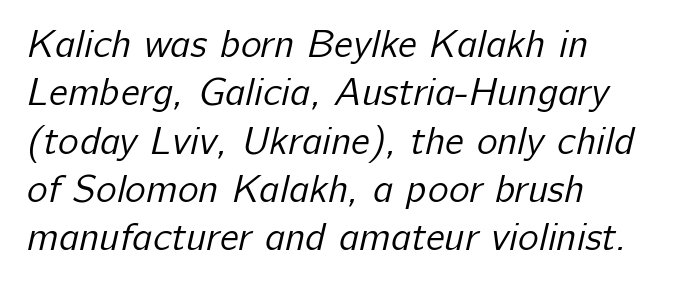
The line texture is even and compact thanks to regular tracking. No letter is thick-stroked: the sample isn't bold. Any mark beneath the type? The region is blank. Spacing verdict: proportional, widths tailored to each character. Is this a sans? Yes — the strokes have no serifs.
